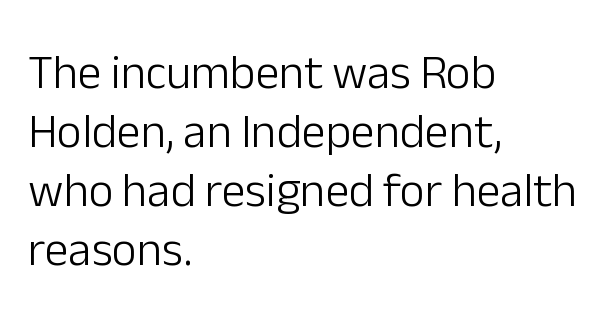
{"serif": "no", "italic": "no", "bold": "no", "weight": "light", "width": "normal", "stroke_contrast": "low", "x_height": "medium", "monospaced": "no", "underline": "no", "align": "left", "line_spacing_ratio": 1.23, "letter_spacing": "normal", "letter_spacing_em": 0.0, "glyph_px": 48}
